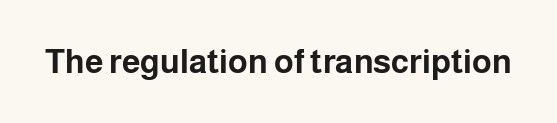
{"serif": "no", "italic": "no", "bold": "yes", "weight": "bold", "width": "normal", "stroke_contrast": "low", "x_height": "medium", "monospaced": "no", "underline": "no", "letter_spacing": "normal", "letter_spacing_em": 0.0, "glyph_px": 33}
